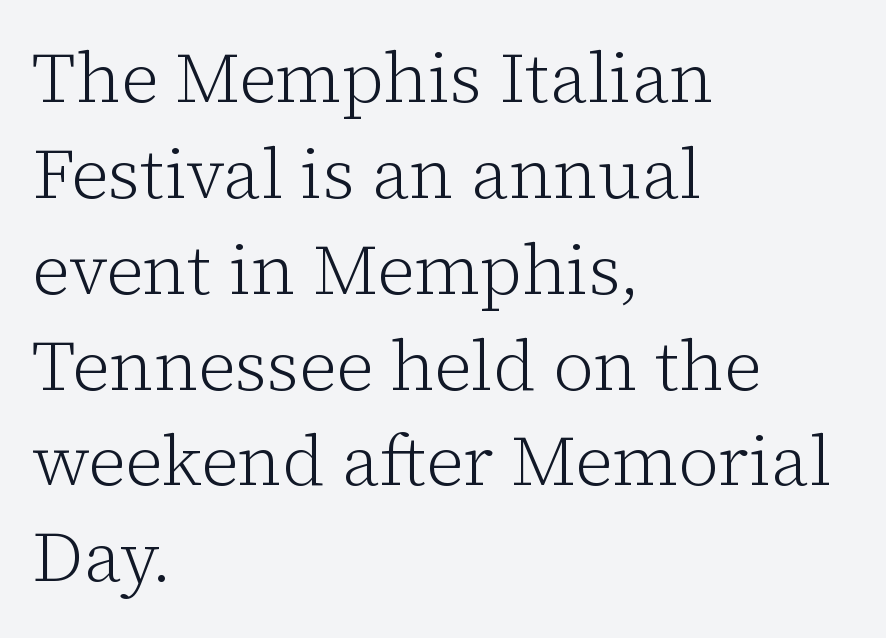
Q: Is the text bold? A: No.
Q: Is the text italic (slanted)? A: No, it is upright.
Q: Is the typeface a serif or a sans-serif typeface? A: Serif.
Q: Is the text underlined? A: No.
Q: How is the paragraph aligned? A: Left-aligned.
Q: Is the spacing between letters normal or unusually wide? A: Normal.
Q: Is the spacing between lines tight, normal or loose? A: Normal.
Q: Width (condensed, normal, or wide)? A: Normal.
Q: Stroke contrast? A: Low.
Q: x-height? A: Medium.
Q: Monospaced? A: No.
